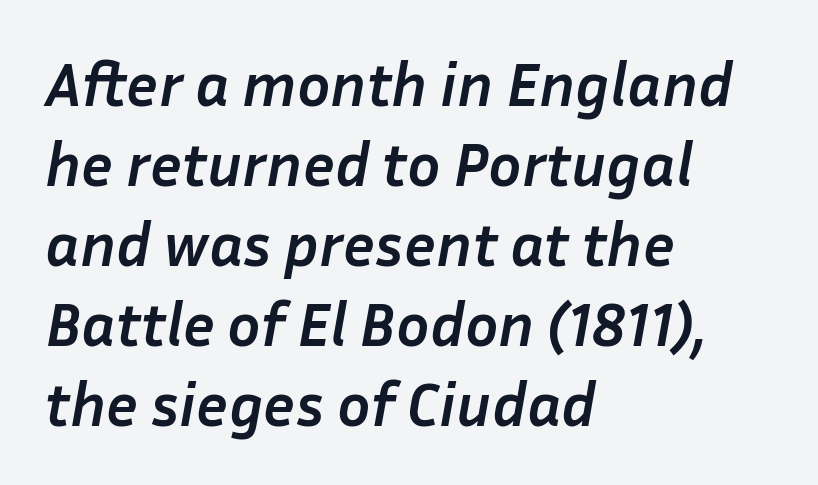
Q: Is the text bold? A: Yes.
Q: Is the text italic (slanted)? A: Yes, it leans right by about 10 degrees.
Q: Is the text underlined? A: No.
Q: How is the paragraph aligned? A: Left-aligned.
Q: Is the spacing between letters normal or unusually wide? A: Normal.
Q: Is the spacing between lines tight, normal or loose? A: Normal.
Q: Width (condensed, normal, or wide)? A: Normal.
Q: Stroke contrast? A: Low.
Q: x-height? A: Medium.
Q: Monospaced? A: No.
